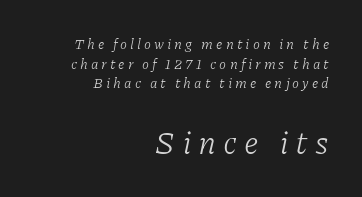
{"serif": "yes", "italic": "yes", "lean": "right", "slant_degrees": 11, "bold": "no", "weight": "light", "width": "normal", "stroke_contrast": "low", "x_height": "medium", "monospaced": "no", "underline": "no", "align": "right", "line_spacing": "normal", "line_spacing_ratio": 1.41, "letter_spacing": "wide", "letter_spacing_em": 0.22, "larger_block": "second", "size_ratio": 2.29, "glyph_px": 32}
